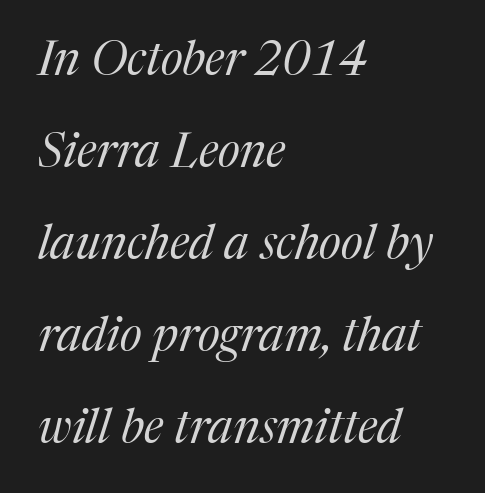
Where is the straight margin? On the left. A typesetter would call this proportional, since set widths differ per character. Standard letterfit; no display-style spreading of the glyphs. Yep, that's italic — everything's leaning. Line spacing here is loose. The designer went with a serif here, giving each stem small feet.
